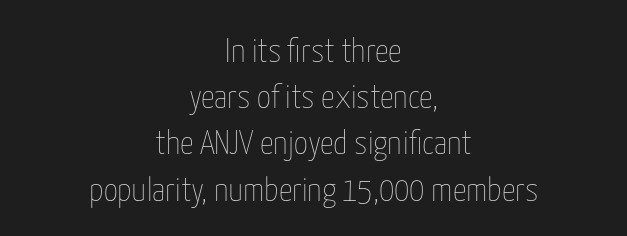
The image shows 34 px thin, condensed type, upright; set centered, normal line spacing (1.36x), normal letter spacing, not underlined; low stroke contrast and a medium x-height.
